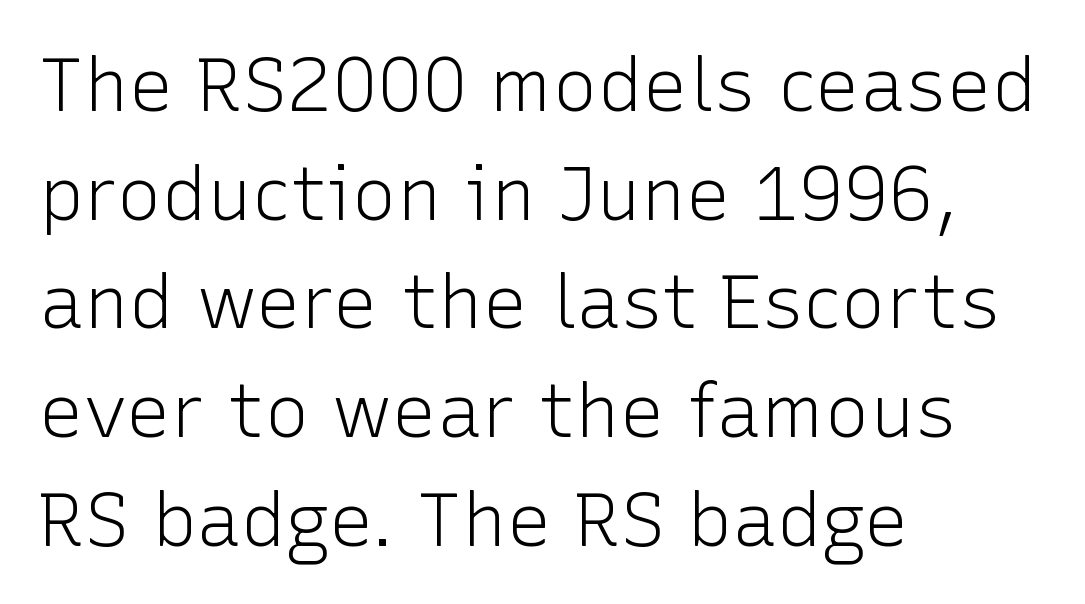
{"serif": "no", "italic": "no", "bold": "no", "weight": "light", "width": "normal", "stroke_contrast": "low", "x_height": "medium", "monospaced": "no", "underline": "no", "align": "left", "line_spacing": "normal", "line_spacing_ratio": 1.45, "letter_spacing": "normal", "letter_spacing_em": 0.0, "glyph_px": 75}
